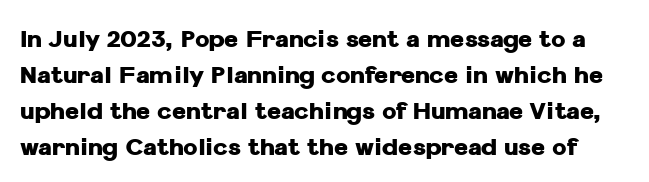
Q: Is the text bold? A: Yes.
Q: Is the text italic (slanted)? A: No, it is upright.
Q: Is the text underlined? A: No.
Q: Is the spacing between letters normal or unusually wide? A: Normal.
Q: Is the spacing between lines tight, normal or loose? A: Normal.
